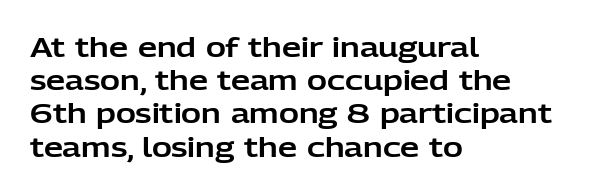
Every row of glyphs begins at an identical x-position on the left. These lines were composed using upright roman letters. Standard letterfit; no display-style spreading of the glyphs. The glyphs are unaccompanied by any horizontal stroke below them.
